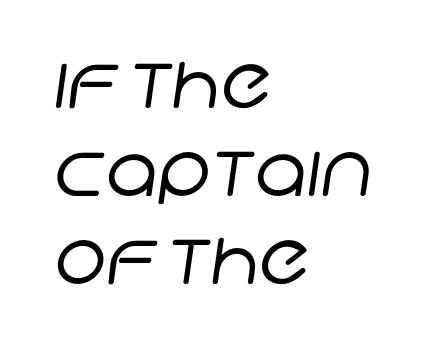
Only glyphs here, with clear space below each row. A quiet, ordinary-to-light weight characterises the typeface. Think of a printed novel: that variable character pitch is what you see here. No feet cap the strokes, marking this as sans-serif type. Observe the ordinary spacing: letters are neighbours, not strangers.
